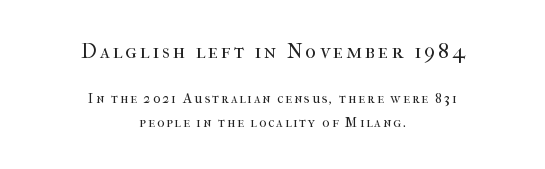
Nobody drew a line under any word here. Stroke thickness stays within the range of a standard reading face or lighter. This sample uses an upright cut, with every glyph sitting square on the baseline. Size hierarchy here favors the leading block over the trailing one. This sample is center-justified, so both line endings float freely.
